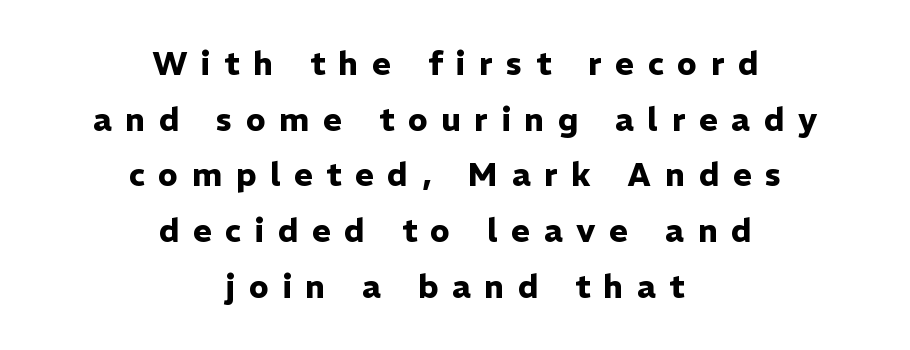
Q: Is the text bold? A: Yes.
Q: Is the text italic (slanted)? A: No, it is upright.
Q: Is the typeface a serif or a sans-serif typeface? A: Sans-serif.
Q: Is the text underlined? A: No.
Q: How is the paragraph aligned? A: Centered.
Q: Is the spacing between letters normal or unusually wide? A: Unusually wide.
Q: Width (condensed, normal, or wide)? A: Normal.
Q: Stroke contrast? A: Low.
Q: x-height? A: Medium.
Q: Monospaced? A: No.
